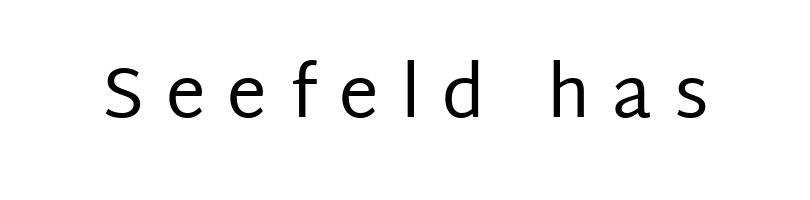
{"serif": "no", "italic": "no", "bold": "no", "weight": "regular", "width": "normal", "stroke_contrast": "low", "x_height": "large", "monospaced": "no", "underline": "no", "letter_spacing": "wide", "letter_spacing_em": 0.31, "glyph_px": 71}
